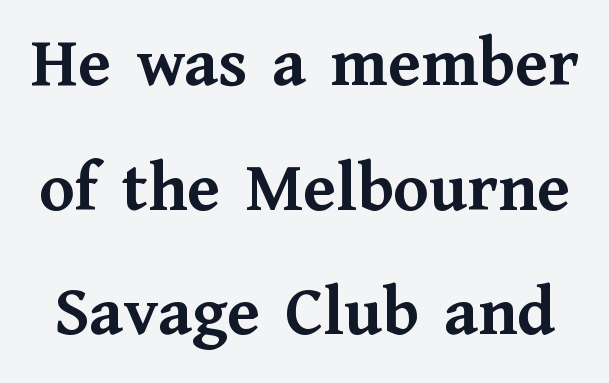
The image shows 72 px semibold serif type, upright; set line spacing 1.73x, normal letter spacing, not underlined; medium stroke contrast and a medium x-height.
